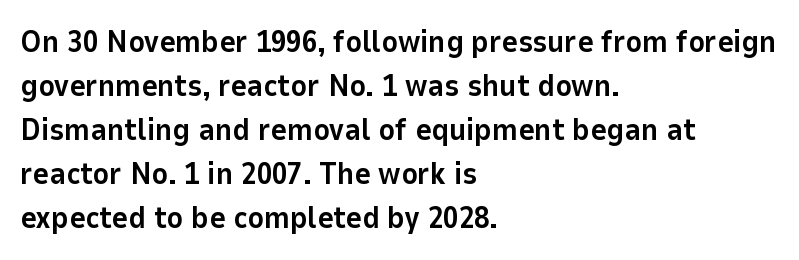
{"serif": "no", "italic": "no", "bold": "yes", "weight": "bold", "width": "normal", "stroke_contrast": "low", "x_height": "medium", "monospaced": "no", "underline": "no", "align": "left", "line_spacing": "normal", "line_spacing_ratio": 1.42, "letter_spacing": "normal", "letter_spacing_em": 0.0, "glyph_px": 31}
